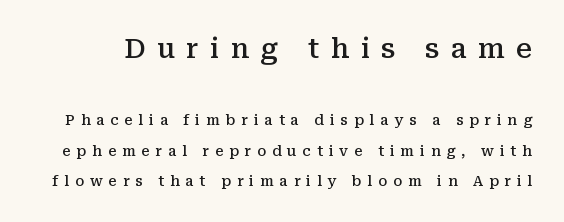
The image shows 27 px text type, upright; set loose line spacing (2.17x), unusually wide letter spacing (+0.42 em), not underlined; the first (top) block is 1.93x larger.
